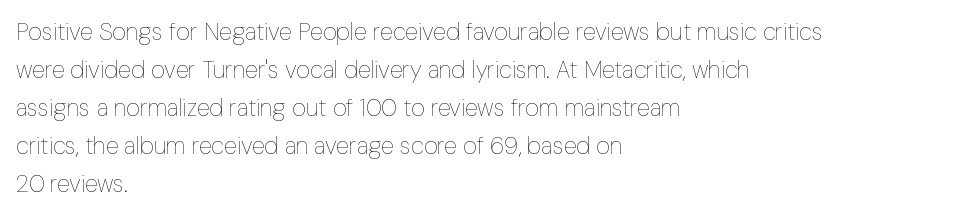
Q: Is the text bold? A: No.
Q: Is the text italic (slanted)? A: No, it is upright.
Q: Is the text underlined? A: No.
Q: How is the paragraph aligned? A: Left-aligned.
Q: Is the spacing between letters normal or unusually wide? A: Normal.
Q: Is the spacing between lines tight, normal or loose? A: Normal.
